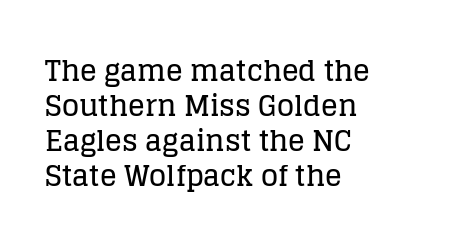
The image shows 28 px serif type, upright; set left-aligned, normal line spacing (1.25x), normal letter spacing, not underlined; low stroke contrast and a large x-height.
